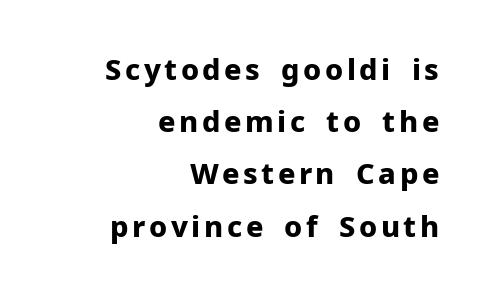
Q: Is the text bold? A: Yes.
Q: Is the text italic (slanted)? A: No, it is upright.
Q: Is the typeface a serif or a sans-serif typeface? A: Sans-serif.
Q: Is the text underlined? A: No.
Q: How is the paragraph aligned? A: Right-aligned.
Q: Width (condensed, normal, or wide)? A: Normal.
Q: Stroke contrast? A: Low.
Q: x-height? A: Medium.
Q: Monospaced? A: No.
